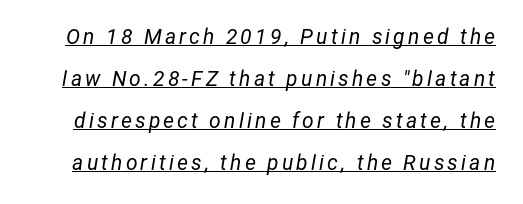
{"italic": "yes", "lean": "right", "slant_degrees": 12, "bold": "no", "underline": "yes", "line_spacing": "loose", "line_spacing_ratio": 2.0, "glyph_px": 21}
